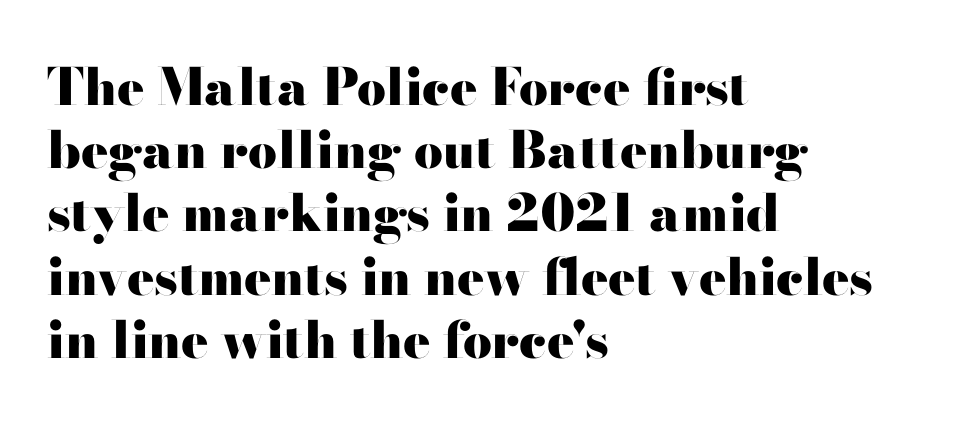
{"serif": "no", "italic": "no", "bold": "yes", "weight": "heavy", "width": "wide", "stroke_contrast": "high", "x_height": "small", "monospaced": "no", "underline": "no", "align": "left", "line_spacing_ratio": 1.24, "letter_spacing": "normal", "letter_spacing_em": 0.0, "glyph_px": 51}
